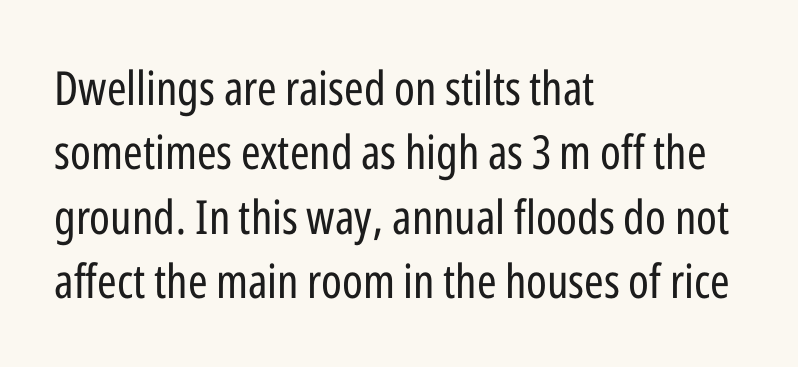
The face used here is proportionally spaced, like ordinary book or web type. Grotesque or geometric, the face here clearly has no serifs. Typeset ragged right — the left edge is the straight one. Caption: standard tracking, unaltered. No word sits above an underline.
